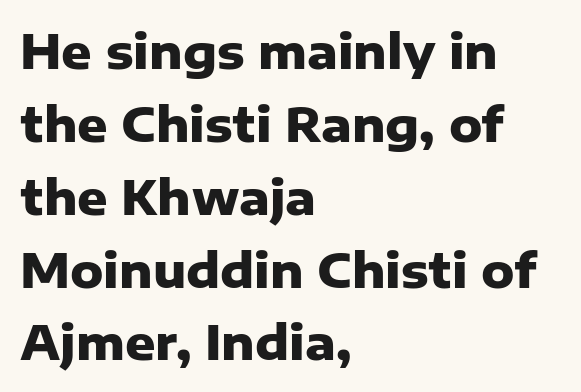
Q: Is the text bold? A: Yes.
Q: Is the text italic (slanted)? A: No, it is upright.
Q: Is the typeface a serif or a sans-serif typeface? A: Sans-serif.
Q: Is the text underlined? A: No.
Q: How is the paragraph aligned? A: Left-aligned.
Q: Is the spacing between letters normal or unusually wide? A: Normal.
Q: Is the spacing between lines tight, normal or loose? A: Normal.
Q: Width (condensed, normal, or wide)? A: Normal.
Q: Stroke contrast? A: Low.
Q: x-height? A: Medium.
Q: Monospaced? A: No.
